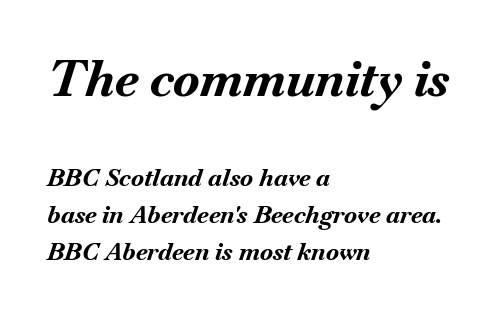
Q: Is the text bold? A: Yes.
Q: Is the text italic (slanted)? A: Yes, it leans right by about 18 degrees.
Q: Is the text underlined? A: No.
Q: How is the paragraph aligned? A: Left-aligned.
Q: Is the spacing between letters normal or unusually wide? A: Normal.
Q: Is the spacing between lines tight, normal or loose? A: Normal.
Q: Which block of text is set in a larger size, the first (top) or the second (bottom)? A: The first (top) one.
Q: Width (condensed, normal, or wide)? A: Normal.
Q: Stroke contrast? A: Medium.
Q: x-height? A: Small.
Q: Monospaced? A: No.
